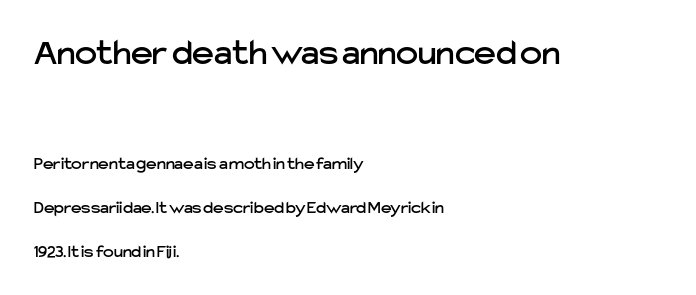
The image shows 37 px sans-serif type, upright; set left-aligned, loose line spacing (2.44x), normal letter spacing, not underlined; the first (top) block is 2.06x larger; low stroke contrast and a medium x-height.
